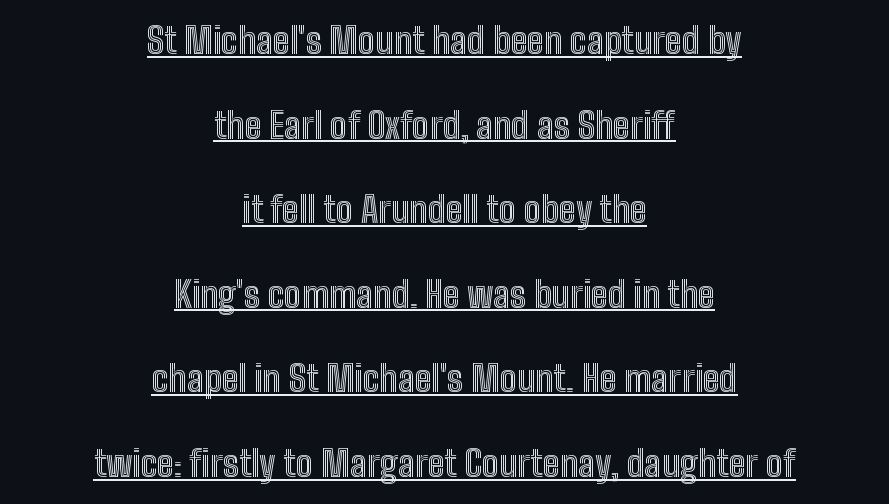
{"italic": "no", "width": "condensed", "x_height": "medium", "monospaced": "no", "underline": "yes", "align": "center", "line_spacing": "loose", "line_spacing_ratio": 2.35, "letter_spacing": "normal", "letter_spacing_em": 0.0, "glyph_px": 36}
